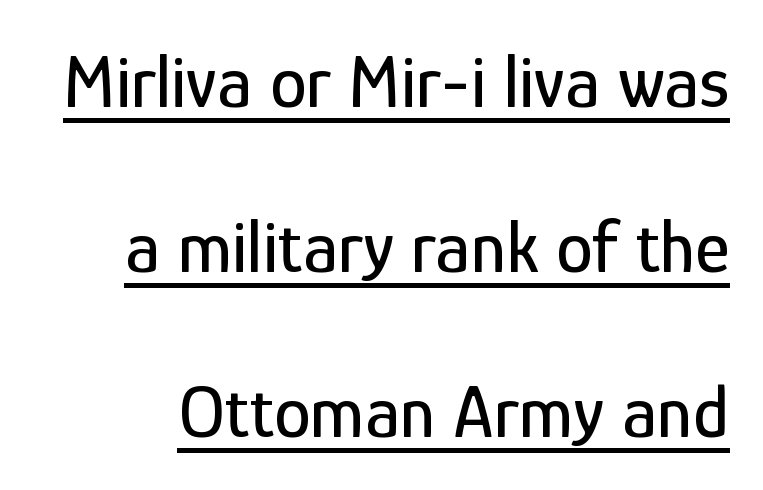
{"serif": "no", "italic": "no", "width": "condensed", "stroke_contrast": "low", "x_height": "medium", "monospaced": "no", "underline": "yes", "line_spacing": "loose", "line_spacing_ratio": 2.23, "letter_spacing": "normal", "letter_spacing_em": 0.0, "glyph_px": 74}
